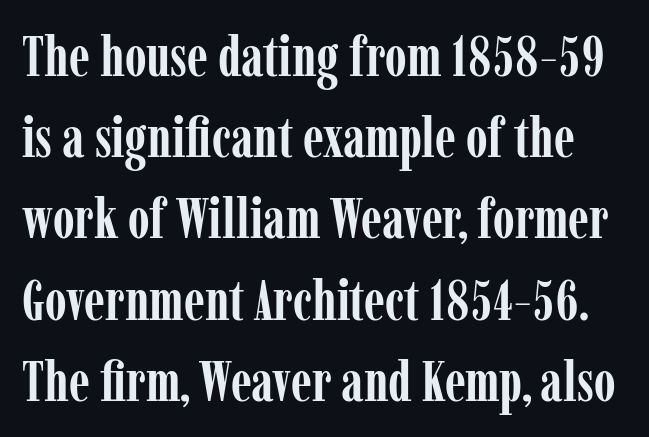
The image shows 56 px semibold, condensed serif type, upright; set normal line spacing (1.45x), normal letter spacing, not underlined; low stroke contrast and a medium x-height.
